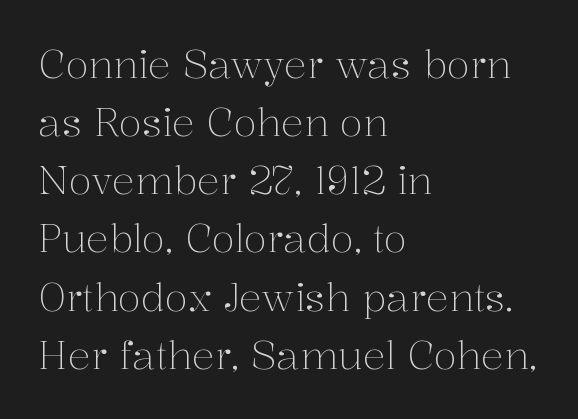
You could call the tracking neutral — neither tight nor loose. Layout note: lines flush left. Quick note: not italic, upright. A serif font was chosen for this passage. Underline: absent.
